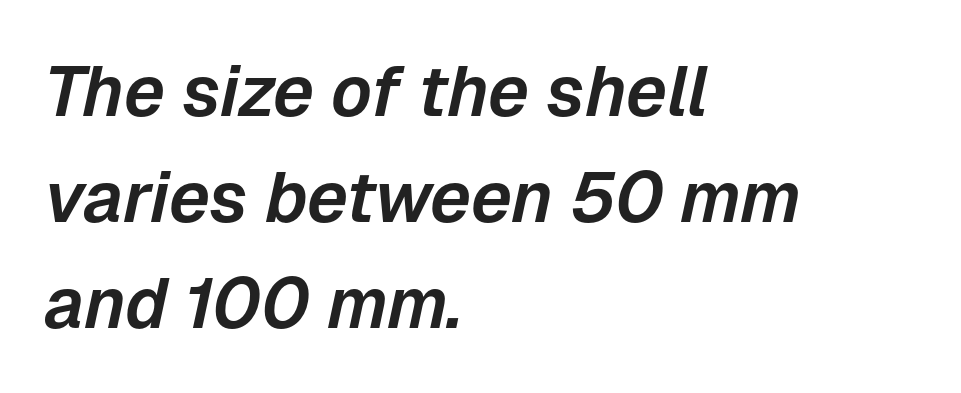
The image shows 71 px text type, italic (leaning right); set left-aligned, normal line spacing (1.49x), normal letter spacing, not underlined; low stroke contrast and a medium x-height.
